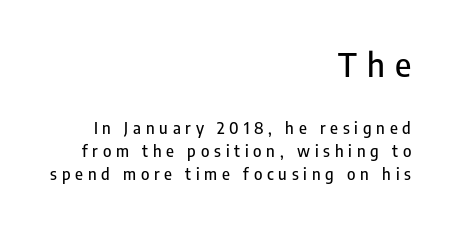
The image shows 33 px condensed sans-serif type, upright; set right-aligned, normal line spacing (1.44x), unusually wide letter spacing (+0.3 em), not underlined; the first (top) block is 2.06x larger; low stroke contrast and a medium x-height.
